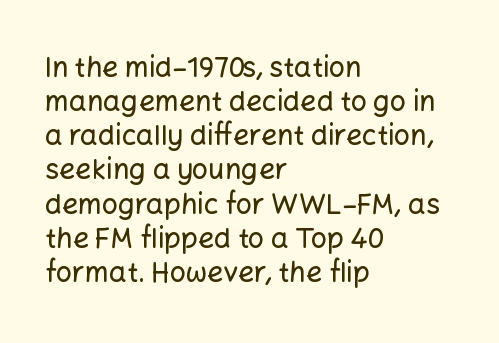
Q: Is the text italic (slanted)? A: No, it is upright.
Q: Is the typeface a serif or a sans-serif typeface? A: Sans-serif.
Q: Is the text underlined? A: No.
Q: How is the paragraph aligned? A: Left-aligned.
Q: Is the spacing between letters normal or unusually wide? A: Normal.
Q: Width (condensed, normal, or wide)? A: Normal.
Q: Stroke contrast? A: Low.
Q: x-height? A: Medium.
Q: Monospaced? A: No.
